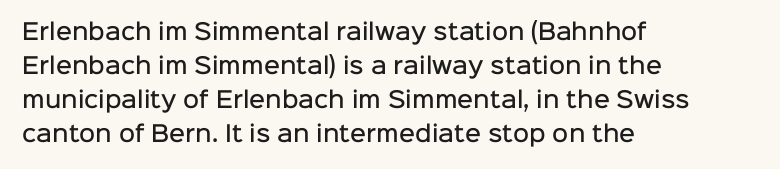
Q: Is the text bold? A: Semi-bold.
Q: Is the text italic (slanted)? A: No, it is upright.
Q: Is the text underlined? A: No.
Q: How is the paragraph aligned? A: Left-aligned.
Q: Is the spacing between letters normal or unusually wide? A: Normal.
Q: Is the spacing between lines tight, normal or loose? A: Normal.
